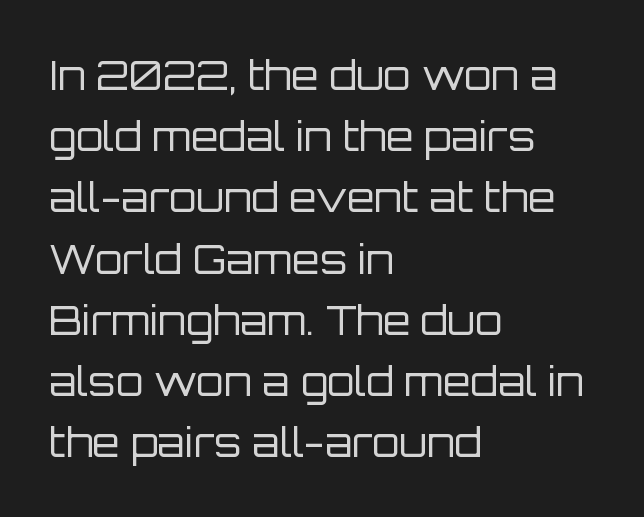
{"serif": "no", "italic": "no", "bold": "no", "weight": "regular", "width": "normal", "stroke_contrast": "low", "x_height": "large", "monospaced": "no", "underline": "no", "align": "left", "line_spacing": "normal", "line_spacing_ratio": 1.53, "letter_spacing": "normal", "letter_spacing_em": 0.0, "glyph_px": 40}
